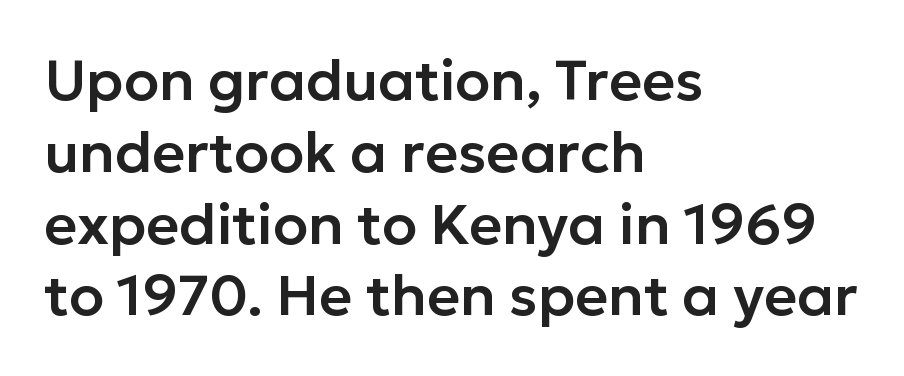
The string is rendered with underlining switched off. When letters stand straight like this, we call the style roman or upright. This sample keeps an unexceptional amount of space between lines. Varying glyph widths throughout — classic text-font behaviour. Each letter's strokes conclude bluntly, with no projecting serifs.
